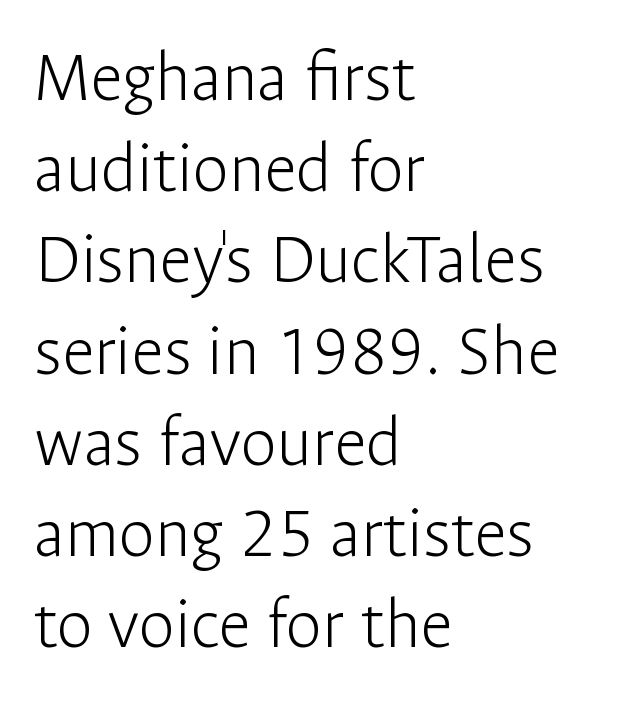
The image shows 73 px light sans-serif type, upright; set left-aligned, normal line spacing (1.25x), normal letter spacing, not underlined; low stroke contrast and a medium x-height.
